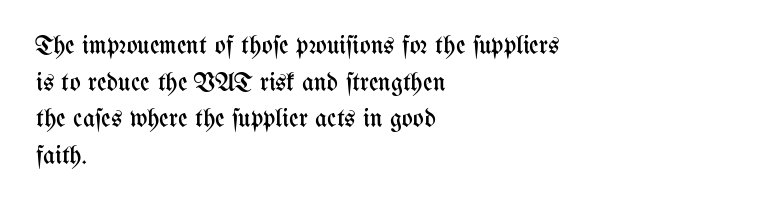
The image shows 26 px text type, upright; set left-aligned, normal line spacing (1.41x), normal letter spacing, not underlined.
